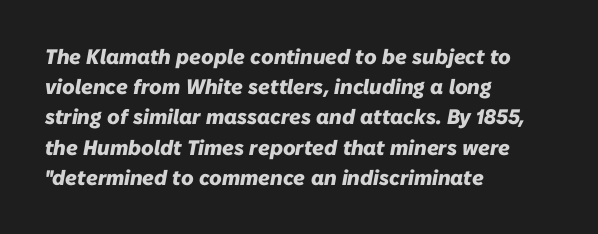
The image shows 21 px bold type, italic (leaning right); set left-aligned, normal line spacing (1.44x), normal letter spacing, not underlined.
